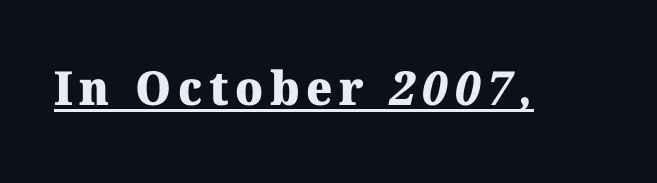
The image shows 47 px heavy serif type; set underlined; medium stroke contrast and a medium x-height.
